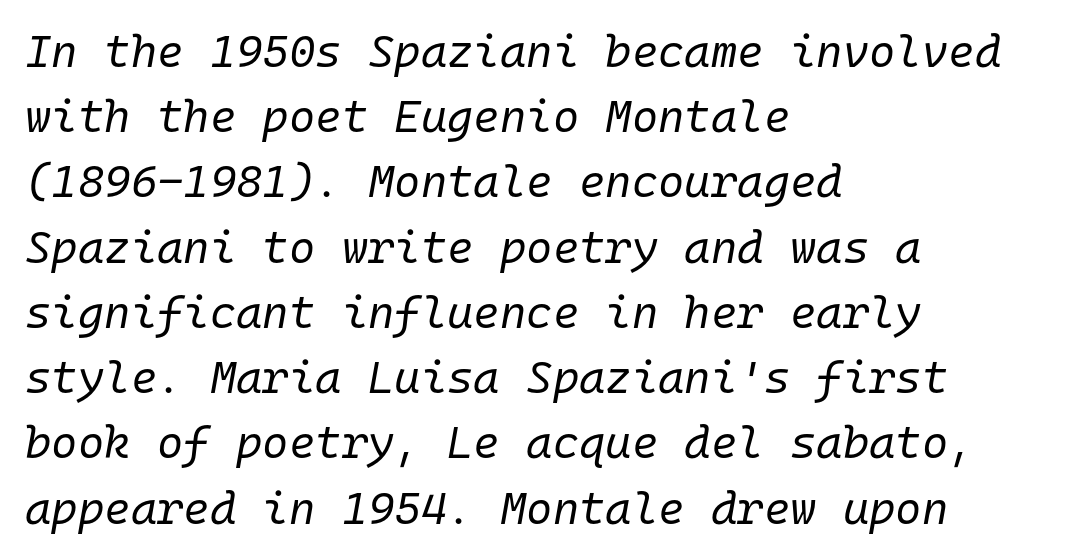
Q: Is the text bold? A: No.
Q: Is the text italic (slanted)? A: Yes, it leans right by about 10 degrees.
Q: Is the text underlined? A: No.
Q: How is the paragraph aligned? A: Left-aligned.
Q: Is the spacing between letters normal or unusually wide? A: Normal.
Q: Is the spacing between lines tight, normal or loose? A: Normal.
Q: Width (condensed, normal, or wide)? A: Normal.
Q: Stroke contrast? A: Low.
Q: x-height? A: Medium.
Q: Monospaced? A: Yes.
